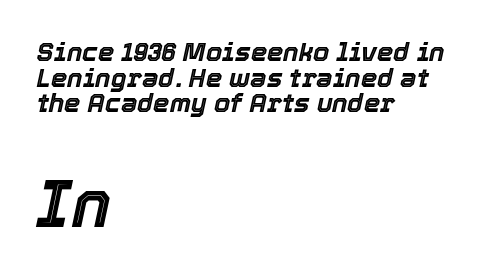
The image shows 66 px text type, italic (leaning right); set left-aligned, tight line spacing (0.99x), normal letter spacing, not underlined; the second (bottom) block is 2.54x larger; a medium x-height.
